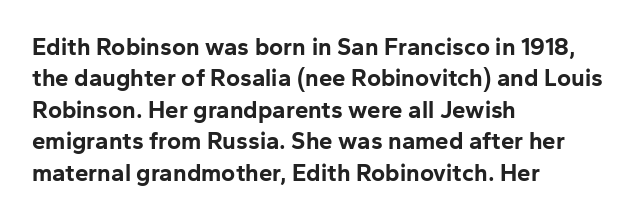
{"italic": "no", "bold": "yes", "underline": "no", "align": "left", "line_spacing": "normal", "line_spacing_ratio": 1.31, "letter_spacing": "normal", "letter_spacing_em": 0.0, "glyph_px": 24}
